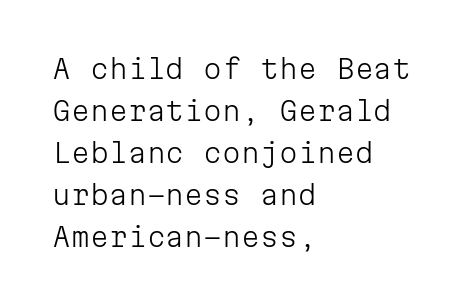
{"italic": "no", "bold": "no", "underline": "no", "align": "left", "line_spacing": "normal", "line_spacing_ratio": 1.56, "letter_spacing": "normal", "letter_spacing_em": 0.0, "glyph_px": 27}
